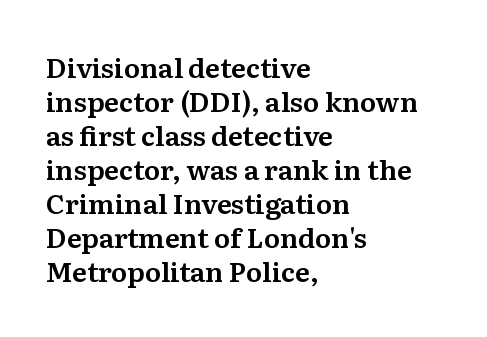
The image shows 27 px text type, upright; set left-aligned, normal line spacing (1.26x), normal letter spacing, not underlined.
